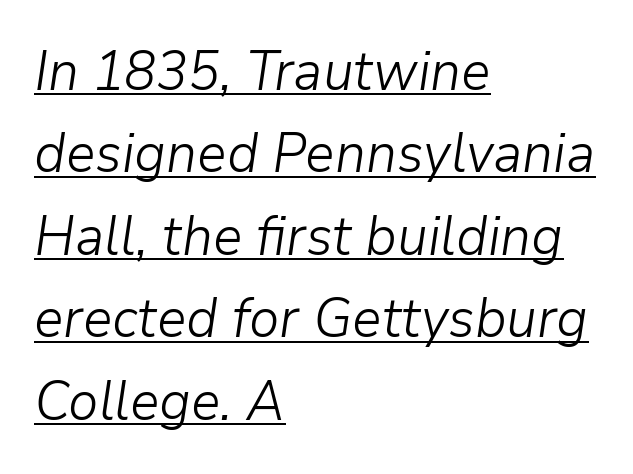
Q: Is the text bold? A: No.
Q: Is the text italic (slanted)? A: Yes, it leans right by about 9 degrees.
Q: Is the text underlined? A: Yes.
Q: How is the paragraph aligned? A: Left-aligned.
Q: Is the spacing between letters normal or unusually wide? A: Normal.
Q: Is the spacing between lines tight, normal or loose? A: Normal.
Q: Width (condensed, normal, or wide)? A: Normal.
Q: Stroke contrast? A: Low.
Q: x-height? A: Medium.
Q: Monospaced? A: No.
